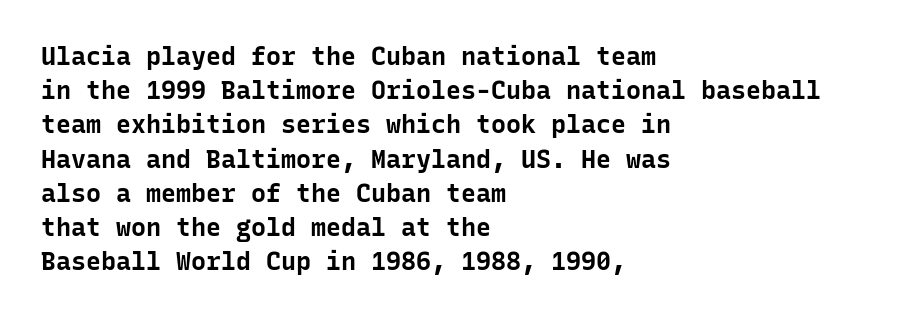
The image shows 25 px bold type, upright; set left-aligned, normal line spacing (1.37x), normal letter spacing, not underlined.
